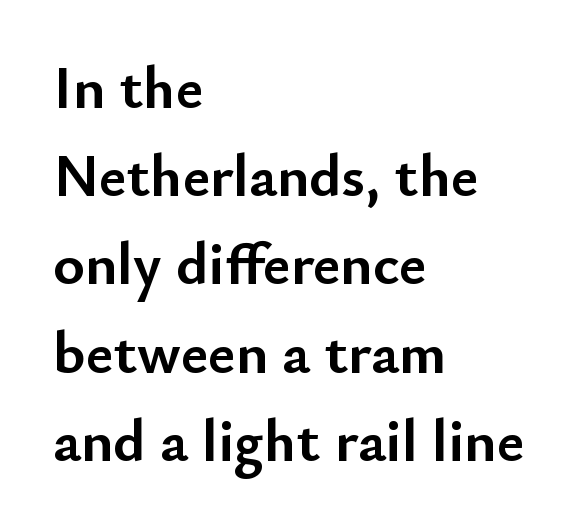
The sample has been set heavy, in full bold. There is no visible air inserted between adjacent glyphs. Look at the bottom of the vertical strokes: they stop flat, with no serifs. Note the varied advance widths — an 'i' is clearly narrower than an 'm'. Horizontally, the lines are justified to the leading edge only.
